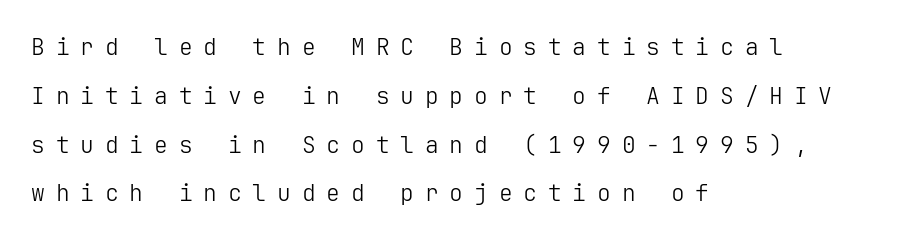
Q: Is the text bold? A: No.
Q: Is the text italic (slanted)? A: No, it is upright.
Q: Is the text underlined? A: No.
Q: How is the paragraph aligned? A: Left-aligned.
Q: Is the spacing between letters normal or unusually wide? A: Unusually wide.
Q: Is the spacing between lines tight, normal or loose? A: Loose.
